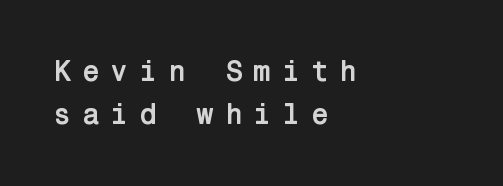
Q: Is the text bold? A: Yes.
Q: Is the text italic (slanted)? A: No, it is upright.
Q: Is the typeface a serif or a sans-serif typeface? A: Sans-serif.
Q: Is the text underlined? A: No.
Q: How is the paragraph aligned? A: Left-aligned.
Q: Is the spacing between letters normal or unusually wide? A: Unusually wide.
Q: Is the spacing between lines tight, normal or loose? A: Normal.
Q: Width (condensed, normal, or wide)? A: Normal.
Q: Stroke contrast? A: Low.
Q: x-height? A: Medium.
